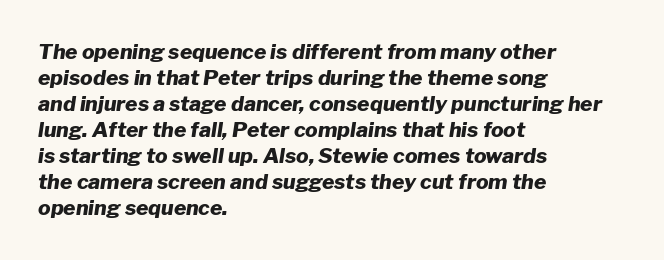
Q: Is the text bold? A: Yes.
Q: Is the text italic (slanted)? A: Yes, it leans right by about 8 degrees.
Q: Is the text underlined? A: No.
Q: How is the paragraph aligned? A: Left-aligned.
Q: Is the spacing between letters normal or unusually wide? A: Normal.
